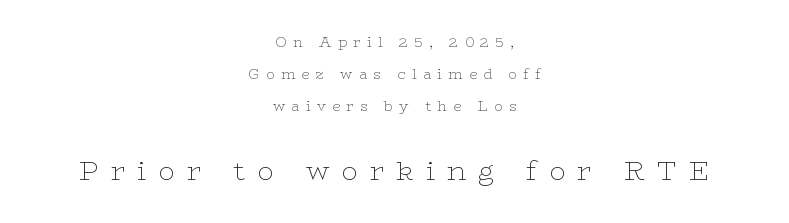
In terms of posture, this sample is upright. If you folded the block vertically in half, each line would mirror itself in length. The lower block of text is set noticeably larger than the block above it. The vertical gap from one line to the next is large. The foot of each line stays bare and open. Is this a heavy cut? Hardly; it is regular or lighter.
